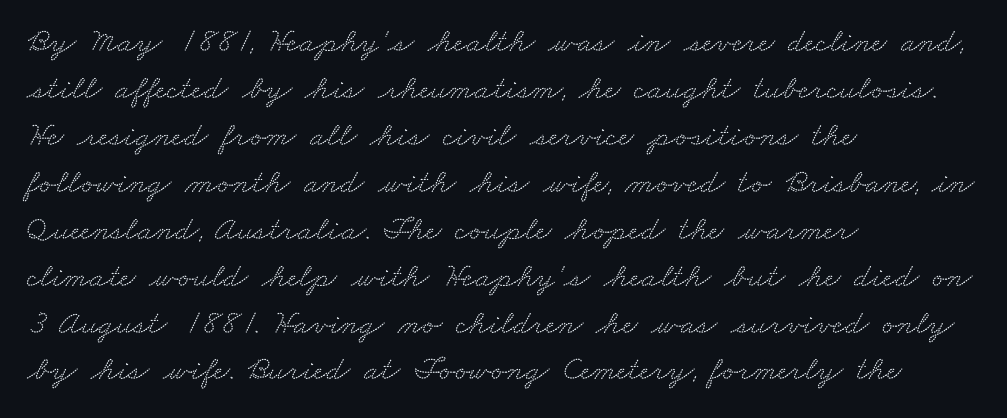
Only glyphs here, with clear space below each row. Letter spacing: default. Proportional: the letters do not fall into vertical columns. The paragraph shown leans on its left margin. You can tell from the footed stems that serif type was used. Students, observe: this is what conventionally led text looks like.
